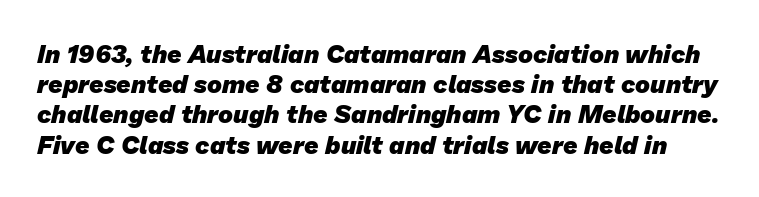
These lines carry a lot of weight — the face is fully bold. Type without underlining. You could call the tracking neutral — neither tight nor loose.
